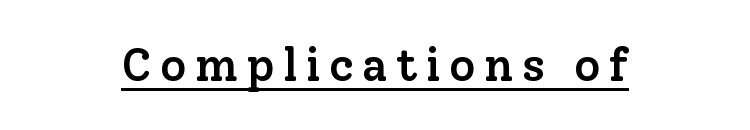
{"serif": "yes", "italic": "no", "bold": "semi", "weight": "semibold", "width": "normal", "stroke_contrast": "low", "x_height": "medium", "monospaced": "no", "underline": "yes", "glyph_px": 46}
